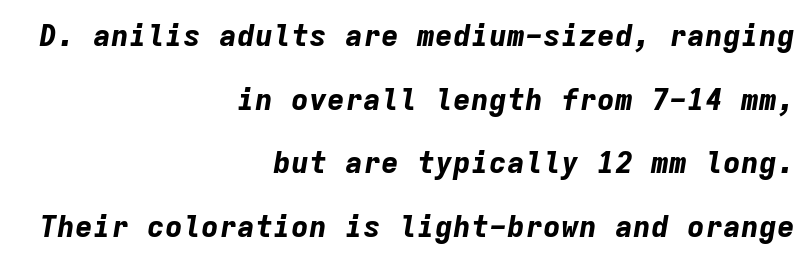
Q: Is the text bold? A: Yes.
Q: Is the text italic (slanted)? A: Yes, it leans right by about 9 degrees.
Q: Is the text underlined? A: No.
Q: How is the paragraph aligned? A: Right-aligned.
Q: Is the spacing between letters normal or unusually wide? A: Normal.
Q: Is the spacing between lines tight, normal or loose? A: Loose.
Q: Width (condensed, normal, or wide)? A: Normal.
Q: Stroke contrast? A: Low.
Q: x-height? A: Medium.
Q: Monospaced? A: Yes.
